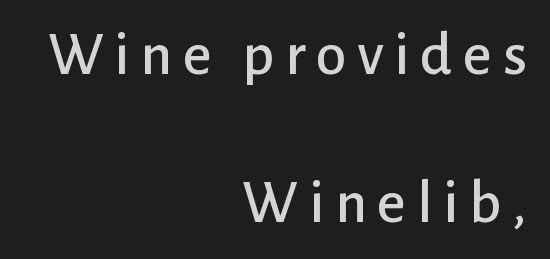
Q: Is the text italic (slanted)? A: No, it is upright.
Q: Is the typeface a serif or a sans-serif typeface? A: Sans-serif.
Q: Is the text underlined? A: No.
Q: How is the paragraph aligned? A: Right-aligned.
Q: Is the spacing between lines tight, normal or loose? A: Loose.
Q: Width (condensed, normal, or wide)? A: Normal.
Q: Stroke contrast? A: Low.
Q: x-height? A: Medium.
Q: Monospaced? A: No.
